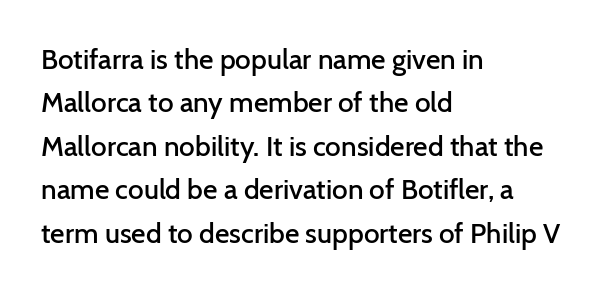
This sample uses an upright cut, with every glyph sitting square on the baseline. Regular leading. Proportional: the letters do not fall into vertical columns. Its strokes are somewhat broadened, the hallmark of semibold type.
